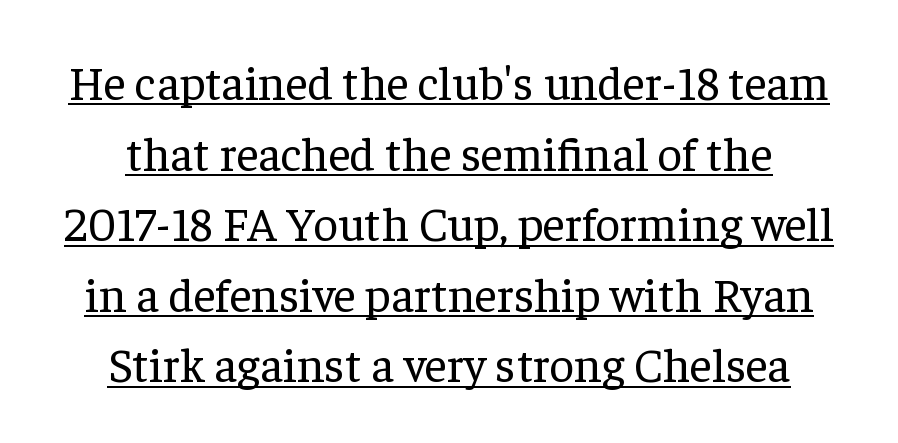
Q: Is the text bold? A: No.
Q: Is the text italic (slanted)? A: No, it is upright.
Q: Is the typeface a serif or a sans-serif typeface? A: Serif.
Q: Is the text underlined? A: Yes.
Q: Is the spacing between letters normal or unusually wide? A: Normal.
Q: Is the spacing between lines tight, normal or loose? A: Normal.
Q: Width (condensed, normal, or wide)? A: Normal.
Q: Stroke contrast? A: Low.
Q: x-height? A: Medium.
Q: Monospaced? A: No.
